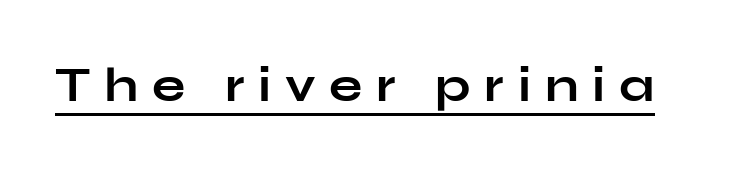
The image shows 49 px bold, wide sans-serif type, upright; set unusually wide letter spacing (+0.28 em), underlined; low stroke contrast and a medium x-height.
